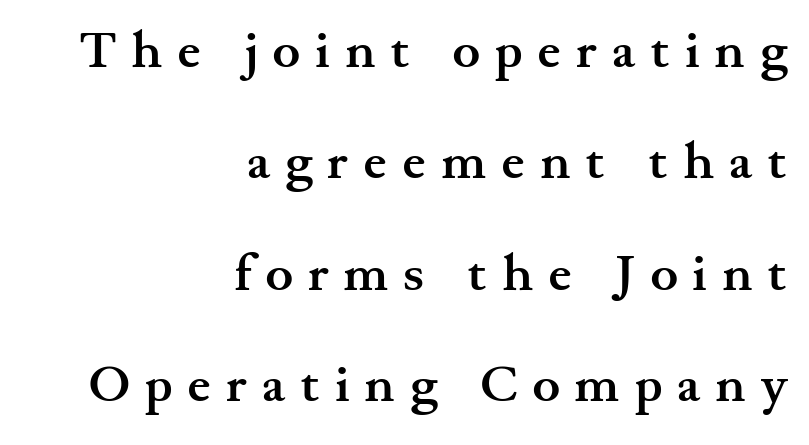
The image shows 52 px semibold, wide serif type, upright; set right-aligned, loose line spacing (2.14x), unusually wide letter spacing (+0.29 em), not underlined; medium stroke contrast and a small x-height.
